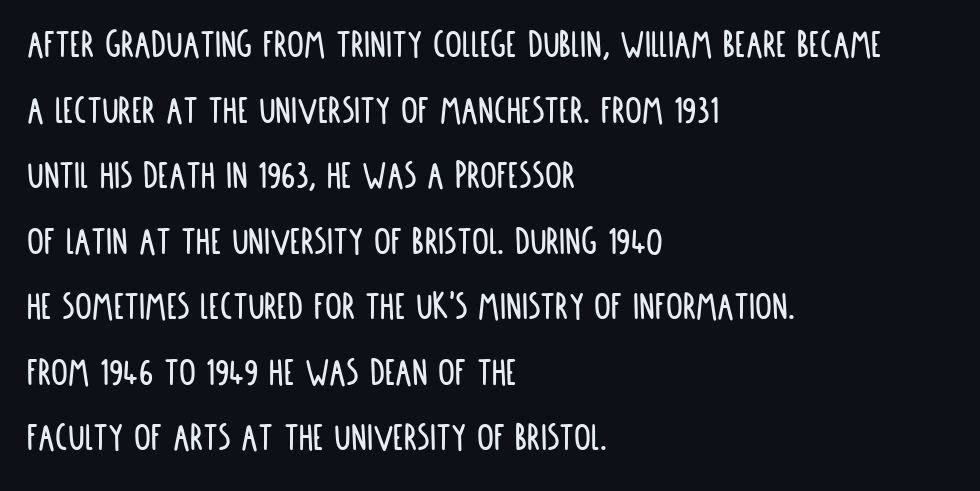
{"serif": "no", "italic": "no", "width": "condensed", "stroke_contrast": "low", "x_height": "large", "monospaced": "no", "underline": "no", "align": "left", "line_spacing": "normal", "line_spacing_ratio": 1.56, "letter_spacing": "normal", "letter_spacing_em": 0.0, "glyph_px": 42}
